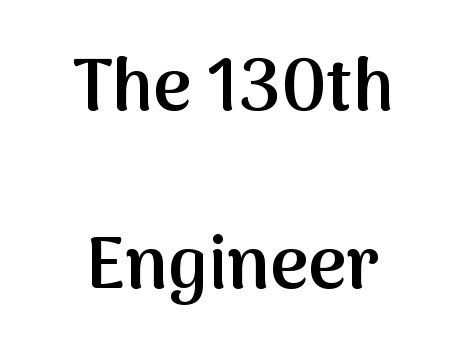
Is the letter spacing exaggerated? No — it looks like the ordinary default. Serifs: no, the terminals of the letterforms are clean. One-word summary of the alignment: center. Check under the words: just untouched page. Characters remain perfectly vertical along every line.
